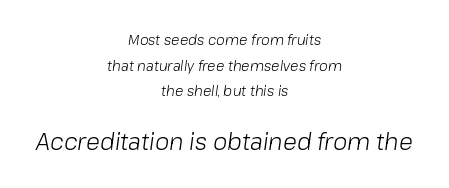
{"italic": "yes", "lean": "right", "slant_degrees": 8, "bold": "no", "underline": "no", "align": "center", "line_spacing_ratio": 1.83, "letter_spacing": "normal", "letter_spacing_em": 0.0, "larger_block": "second", "size_ratio": 1.64, "glyph_px": 23}
